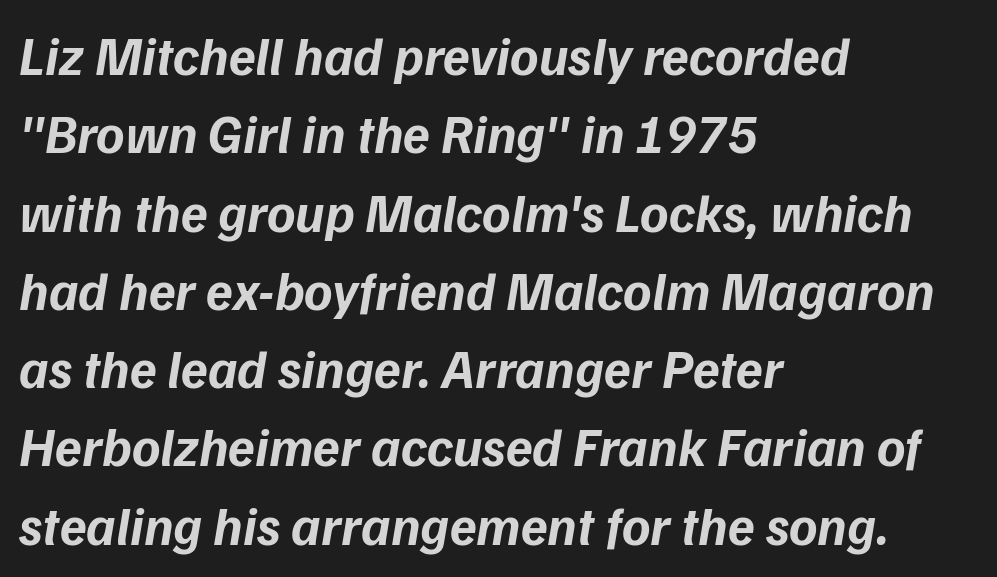
The image shows 54 px bold type, italic (leaning right); set left-aligned, normal line spacing (1.45x), normal letter spacing, not underlined; low stroke contrast and a medium x-height.
